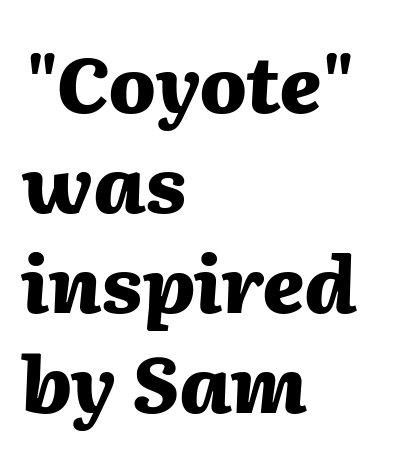
{"italic": "yes", "lean": "right", "slant_degrees": 2, "bold": "yes", "weight": "heavy", "width": "normal", "stroke_contrast": "medium", "x_height": "medium", "monospaced": "no", "underline": "no", "align": "left", "line_spacing": "normal", "line_spacing_ratio": 1.28, "letter_spacing": "normal", "letter_spacing_em": 0.0, "glyph_px": 78}
